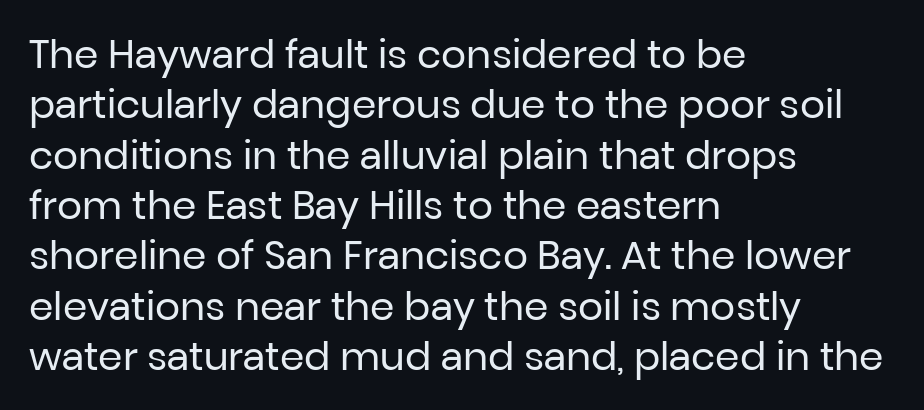
{"serif": "no", "italic": "no", "bold": "no", "weight": "regular", "width": "normal", "stroke_contrast": "low", "x_height": "medium", "monospaced": "no", "underline": "no", "align": "left", "line_spacing": "normal", "line_spacing_ratio": 1.29, "letter_spacing": "normal", "letter_spacing_em": 0.0, "glyph_px": 39}
